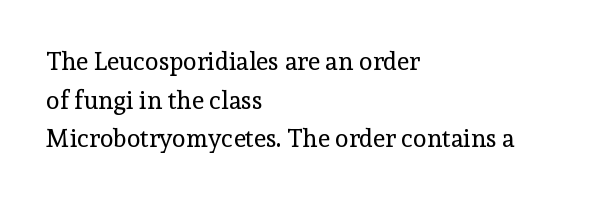
{"italic": "no", "bold": "no", "underline": "no", "align": "left", "line_spacing": "normal", "line_spacing_ratio": 1.55, "letter_spacing": "normal", "letter_spacing_em": 0.0, "glyph_px": 25}
